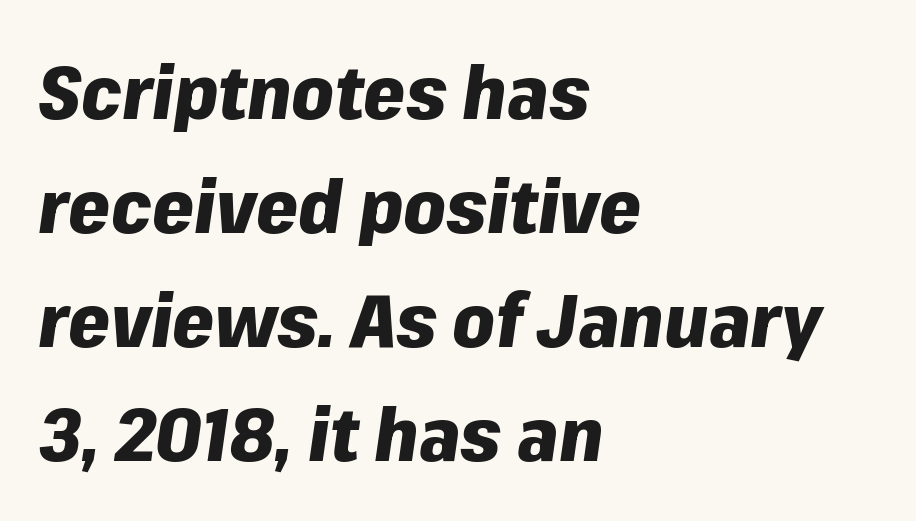
Q: Is the text bold? A: Yes.
Q: Is the text italic (slanted)? A: Yes, it leans right by about 8 degrees.
Q: Is the text underlined? A: No.
Q: How is the paragraph aligned? A: Left-aligned.
Q: Is the spacing between letters normal or unusually wide? A: Normal.
Q: Is the spacing between lines tight, normal or loose? A: Normal.
Q: Width (condensed, normal, or wide)? A: Normal.
Q: Stroke contrast? A: Low.
Q: x-height? A: Medium.
Q: Monospaced? A: No.
